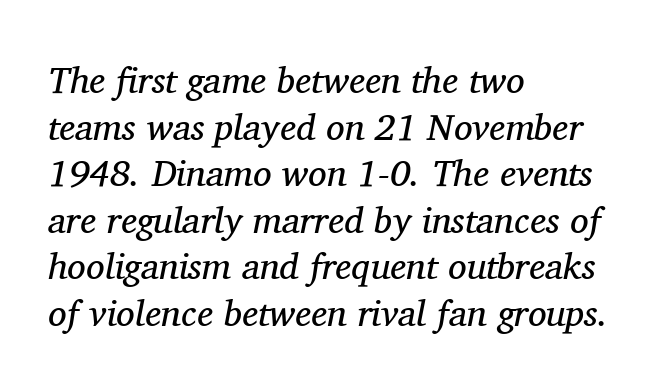
Q: Is the text bold? A: No.
Q: Is the text italic (slanted)? A: Yes, it leans right by about 11 degrees.
Q: Is the typeface a serif or a sans-serif typeface? A: Serif.
Q: Is the text underlined? A: No.
Q: How is the paragraph aligned? A: Left-aligned.
Q: Is the spacing between letters normal or unusually wide? A: Normal.
Q: Is the spacing between lines tight, normal or loose? A: Normal.
Q: Width (condensed, normal, or wide)? A: Normal.
Q: Stroke contrast? A: Medium.
Q: x-height? A: Medium.
Q: Monospaced? A: No.
